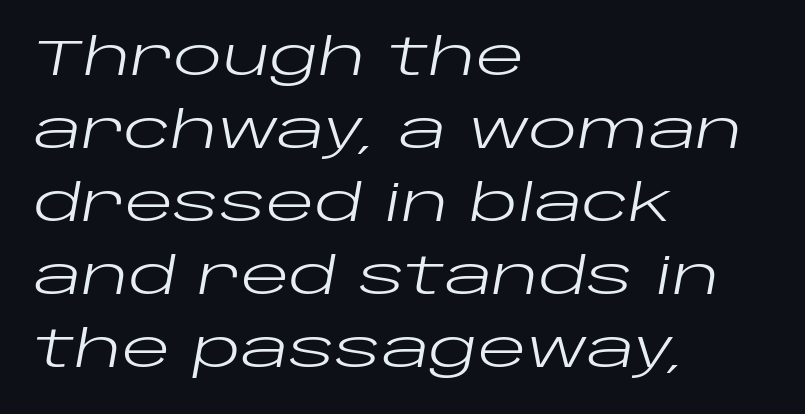
Teacher's note: observe the even left margin — that is flush-left alignment. This sample uses an oblique cut, with every glyph tilted off the vertical. Whoever set this chose a conventional vertical rhythm. Character widths vary here, with narrow letters taking less room than wide ones. The strokes carry an ordinary text weight at most. Glance below the letters and you will spot only blank space.
